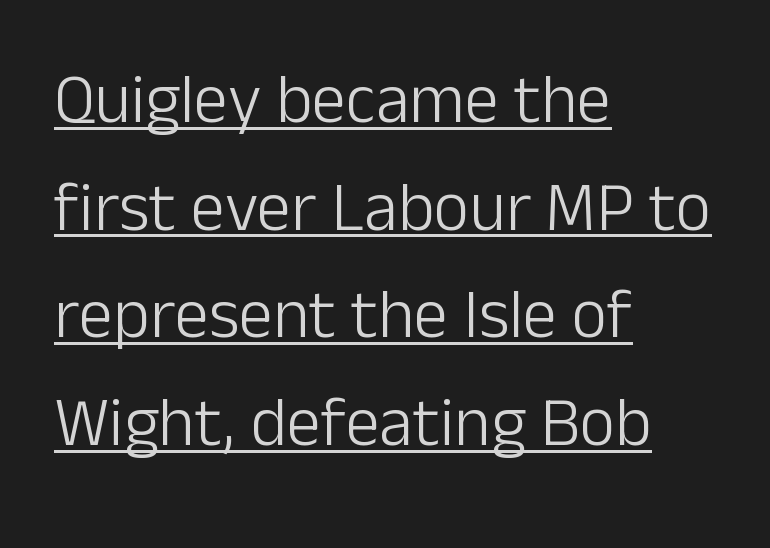
The image shows 69 px light sans-serif type, upright; set left-aligned, normal line spacing (1.56x), normal letter spacing, underlined; low stroke contrast and a medium x-height.
